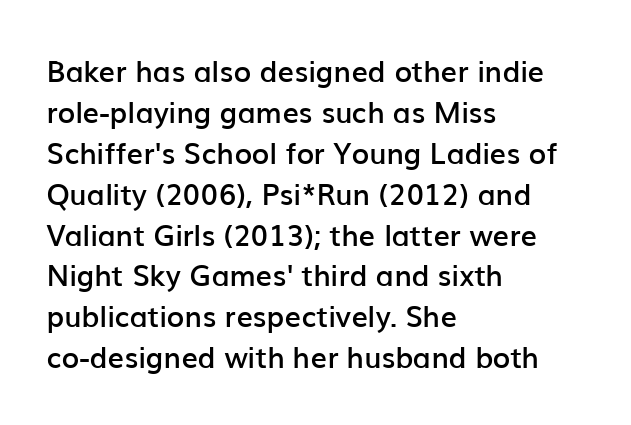
{"serif": "no", "italic": "no", "bold": "semi", "weight": "semibold", "width": "normal", "stroke_contrast": "low", "x_height": "medium", "monospaced": "no", "underline": "no", "align": "left", "line_spacing": "normal", "line_spacing_ratio": 1.41, "letter_spacing": "normal", "letter_spacing_em": 0.0, "glyph_px": 29}
